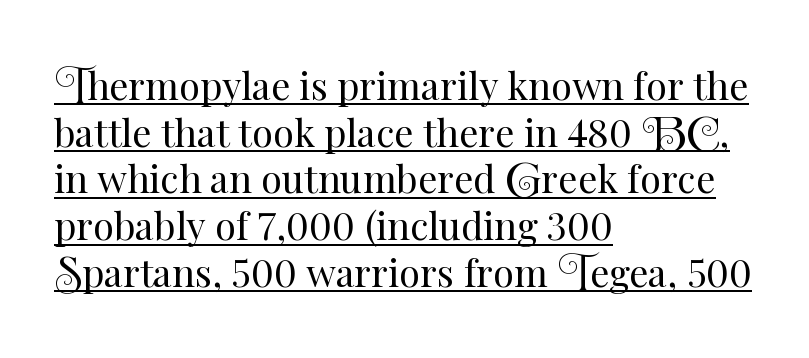
{"italic": "no", "bold": "no", "weight": "regular", "width": "normal", "stroke_contrast": "medium", "x_height": "small", "monospaced": "no", "underline": "yes", "align": "left", "line_spacing_ratio": 1.23, "letter_spacing": "normal", "letter_spacing_em": 0.0, "glyph_px": 38}
